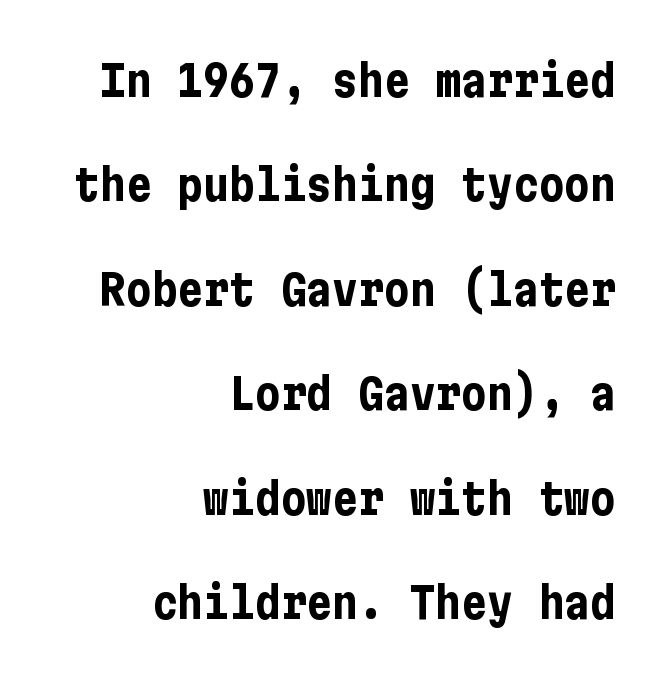
Q: Is the text bold? A: Yes.
Q: Is the text italic (slanted)? A: No, it is upright.
Q: Is the typeface a serif or a sans-serif typeface? A: Sans-serif.
Q: Is the text underlined? A: No.
Q: How is the paragraph aligned? A: Right-aligned.
Q: Is the spacing between letters normal or unusually wide? A: Normal.
Q: Is the spacing between lines tight, normal or loose? A: Loose.
Q: Width (condensed, normal, or wide)? A: Condensed.
Q: Stroke contrast? A: Low.
Q: x-height? A: Medium.
